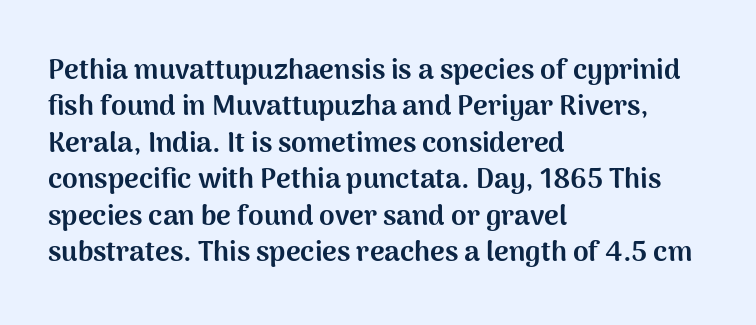
The image shows 28 px bold sans-serif type, upright; set left-aligned, normal line spacing (1.3x), normal letter spacing, not underlined; medium stroke contrast and a medium x-height.
